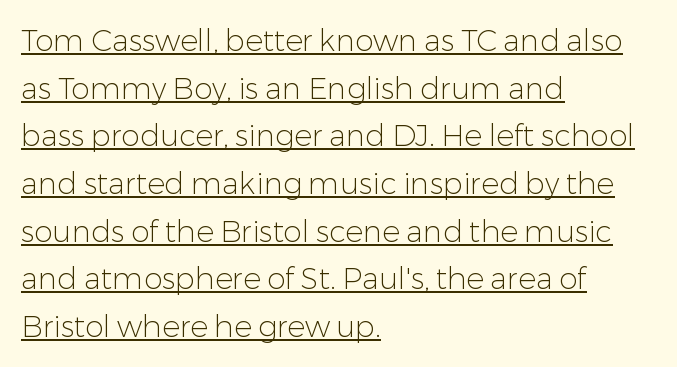
The image shows 30 px light sans-serif type, upright; set left-aligned, normal line spacing (1.59x), normal letter spacing, underlined; low stroke contrast and a medium x-height.
